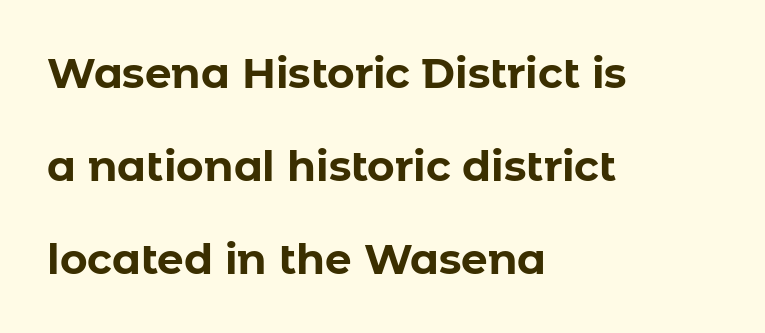
Caption: bold face, heavy strokes. Spacing between characters is what you'd get straight out of the box. Line beginnings align vertically; line endings do not. Has an underline been added? It has not. Is there any slant? The stems are plumb.
